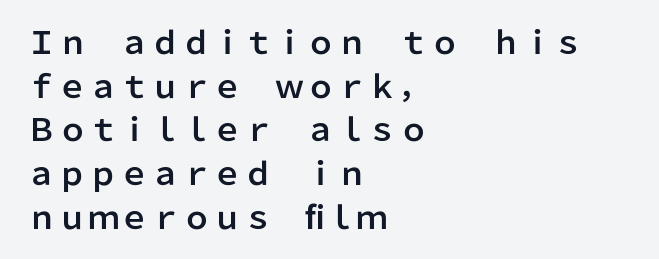
{"serif": "no", "italic": "no", "width": "normal", "stroke_contrast": "low", "x_height": "medium", "monospaced": "no", "underline": "no", "align": "left", "line_spacing": "normal", "line_spacing_ratio": 1.41, "letter_spacing": "normal", "letter_spacing_em": 0.0, "glyph_px": 31}
